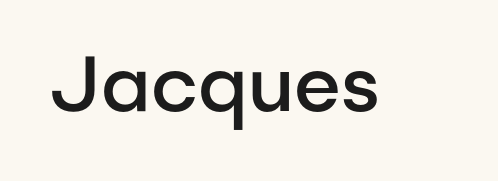
The image shows 78 px semibold sans-serif type, upright; set normal letter spacing, not underlined; low stroke contrast and a medium x-height.
